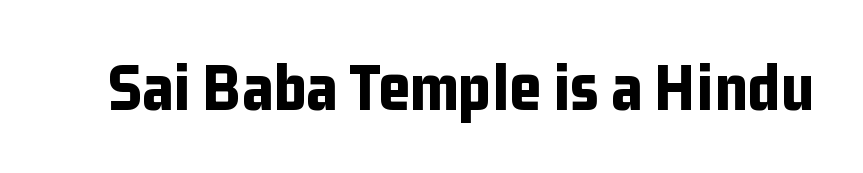
Students, this is bold: see how much ink each stroke carries. Style check: upright. Nobody drew a line under any word here. Serifs: no, the terminals of the letterforms are clean. These lines keep a tight, regular rhythm from letter to letter. A typesetter would call this proportional, since set widths differ per character.
